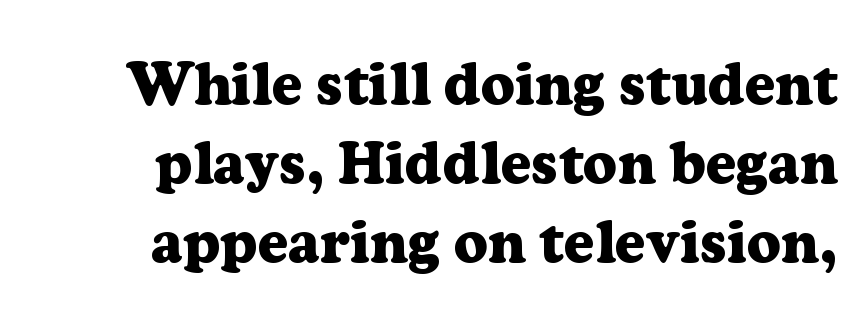
Q: Is the text bold? A: Yes.
Q: Is the text italic (slanted)? A: No, it is upright.
Q: Is the typeface a serif or a sans-serif typeface? A: Serif.
Q: Is the text underlined? A: No.
Q: Is the spacing between letters normal or unusually wide? A: Normal.
Q: Is the spacing between lines tight, normal or loose? A: Normal.
Q: Width (condensed, normal, or wide)? A: Normal.
Q: Stroke contrast? A: Low.
Q: x-height? A: Medium.
Q: Monospaced? A: No.
